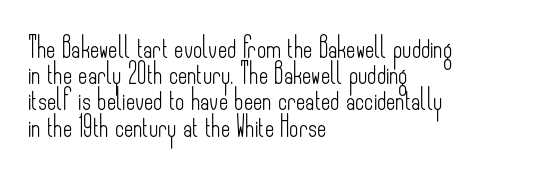
Q: Is the text bold? A: No.
Q: Is the text italic (slanted)? A: No, it is upright.
Q: Is the text underlined? A: No.
Q: How is the paragraph aligned? A: Left-aligned.
Q: Is the spacing between letters normal or unusually wide? A: Normal.
Q: Is the spacing between lines tight, normal or loose? A: Normal.
